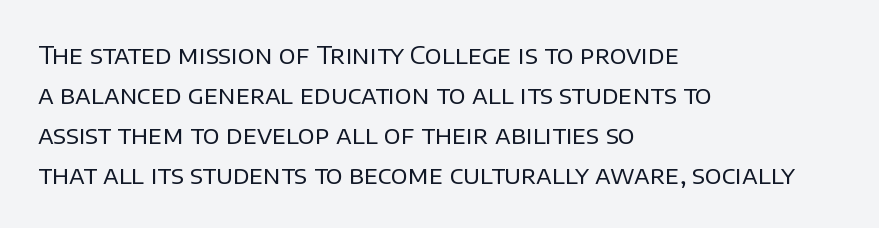
Q: Is the text bold? A: No.
Q: Is the text italic (slanted)? A: No, it is upright.
Q: Is the text underlined? A: No.
Q: How is the paragraph aligned? A: Left-aligned.
Q: Is the spacing between letters normal or unusually wide? A: Normal.
Q: Is the spacing between lines tight, normal or loose? A: Normal.
